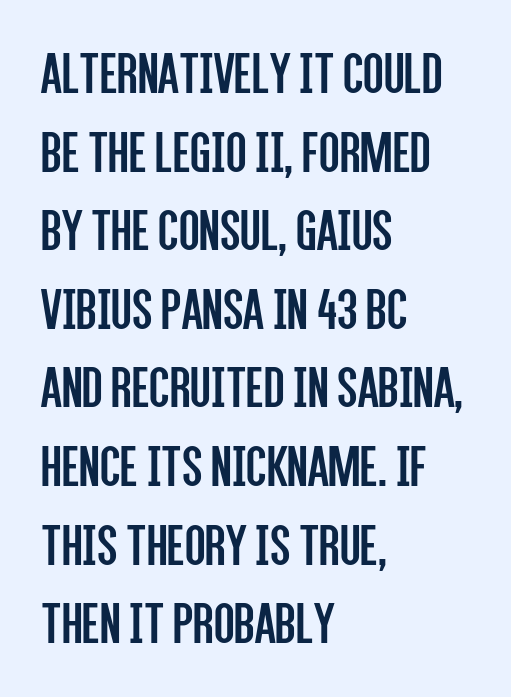
Q: Is the text bold? A: No.
Q: Is the text italic (slanted)? A: No, it is upright.
Q: Is the typeface a serif or a sans-serif typeface? A: Sans-serif.
Q: Is the text underlined? A: No.
Q: How is the paragraph aligned? A: Left-aligned.
Q: Is the spacing between letters normal or unusually wide? A: Normal.
Q: Is the spacing between lines tight, normal or loose? A: Normal.
Q: Width (condensed, normal, or wide)? A: Condensed.
Q: Stroke contrast? A: Low.
Q: x-height? A: Large.
Q: Monospaced? A: No.
